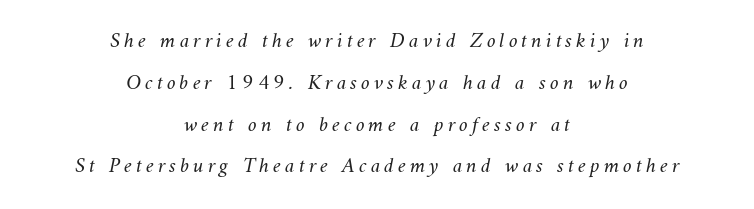
{"bold": "no", "underline": "no", "align": "center", "line_spacing": "loose", "line_spacing_ratio": 1.9, "glyph_px": 22}
